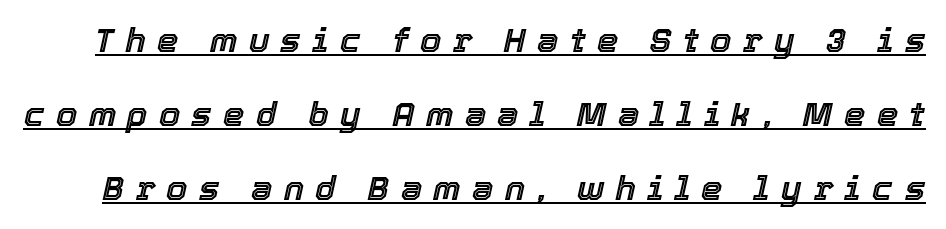
{"italic": "yes", "lean": "right", "slant_degrees": 12, "width": "normal", "x_height": "medium", "monospaced": "no", "underline": "yes", "line_spacing": "loose", "line_spacing_ratio": 2.18, "letter_spacing": "wide", "letter_spacing_em": 0.33, "glyph_px": 34}
